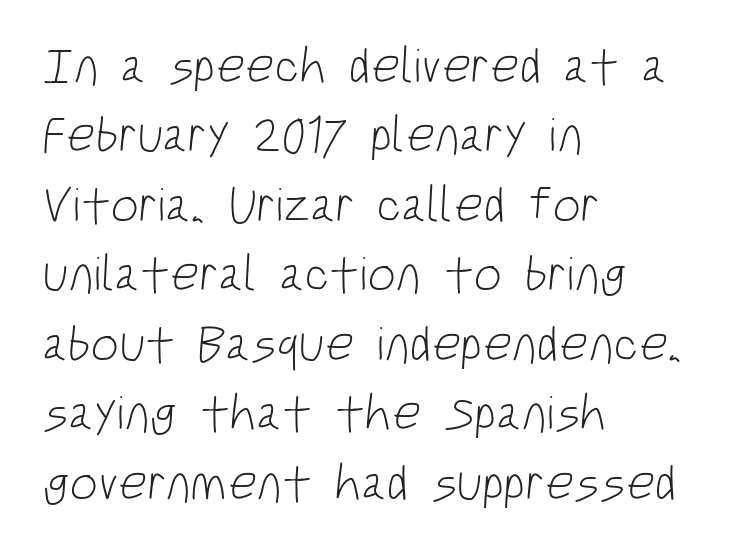
The image shows 50 px light, condensed sans-serif type; set left-aligned, normal line spacing (1.39x), normal letter spacing, not underlined; low stroke contrast and a large x-height.
